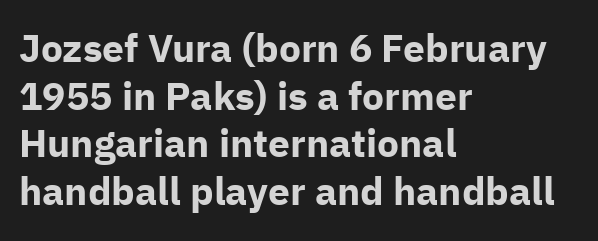
The image shows 39 px bold sans-serif type, upright; set left-aligned, line spacing 1.22x, normal letter spacing, not underlined; low stroke contrast and a medium x-height.
